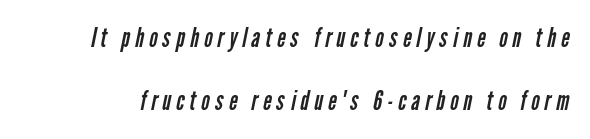
{"bold": "no", "underline": "no", "line_spacing": "loose", "line_spacing_ratio": 2.41, "glyph_px": 26}
